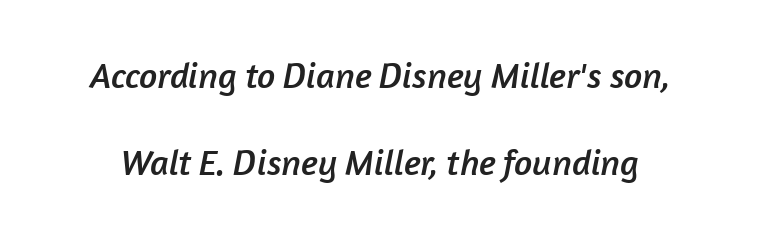
Each word holds together tightly as a unit, with standard inter-letter gaps. The face used here is a sans, in the tradition of grotesques and geometrics. Think of a printed novel: that variable character pitch is what you see here. You could fit nearly another row in the gap between these rows. This rendering features lettering with no underline.
